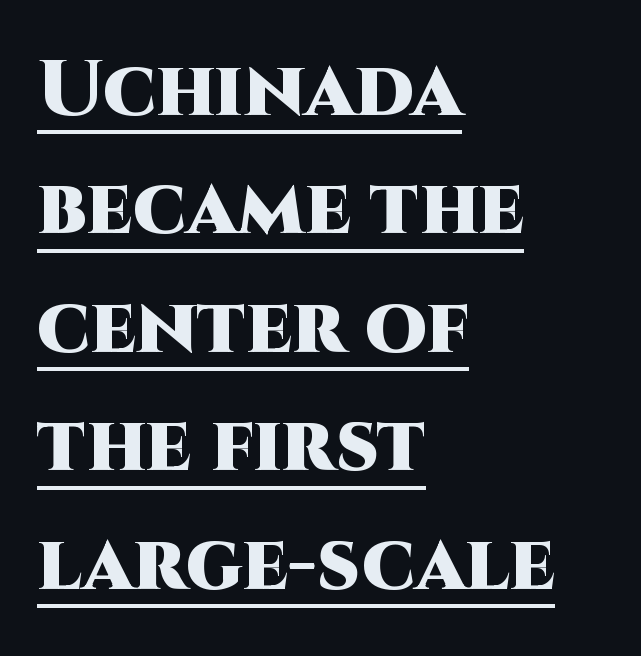
Each line of the rendering has a horizontal stroke beneath the glyphs. Serif or sans? Sans — the stroke terminals are bare. The rendering anchors every line to the left-hand side. When letters stand straight like this, we call the style roman or upright. Each letter keeps its own natural width here, so spacing adapts to shape. The lines sit at an ordinary, default distance from one another.
